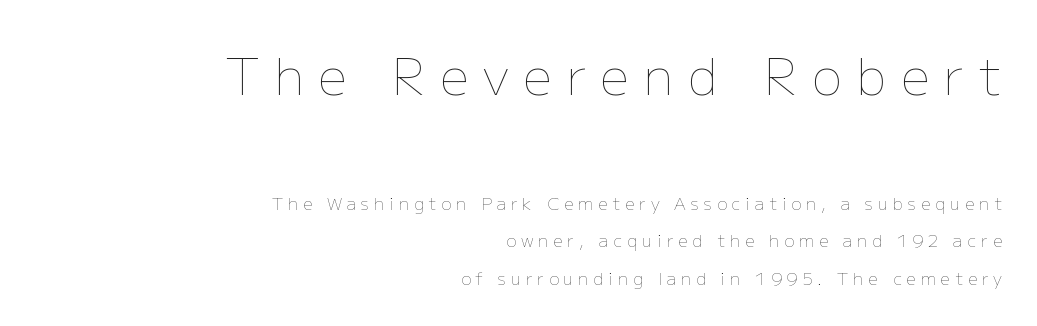
This sample has the flowing, uneven cadence of proportional lettering. The passage shown is not underscored anywhere. Tracking here is generous; glyphs stand well apart from one another. A student would call this right alignment; a typographer would say flush right, rag left. Scale decreases going downward across the two blocks.
